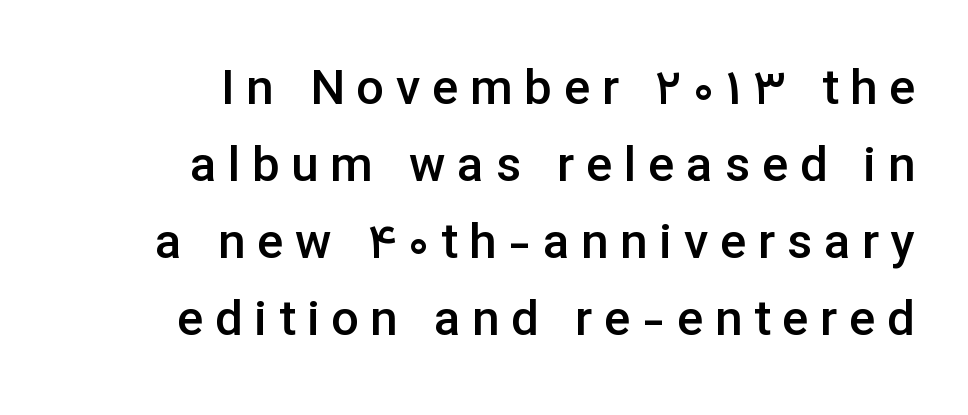
{"serif": "no", "italic": "no", "bold": "semi", "weight": "semibold", "width": "normal", "stroke_contrast": "low", "x_height": "medium", "monospaced": "no", "underline": "no", "align": "right", "line_spacing": "normal", "line_spacing_ratio": 1.57, "letter_spacing": "wide", "letter_spacing_em": 0.24, "glyph_px": 49}
